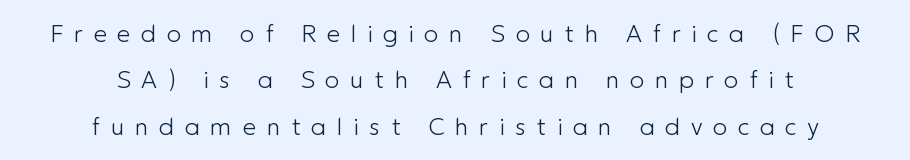
{"italic": "no", "bold": "no", "underline": "no", "align": "center", "line_spacing": "loose", "line_spacing_ratio": 1.93, "letter_spacing": "wide", "letter_spacing_em": 0.44, "glyph_px": 24}
